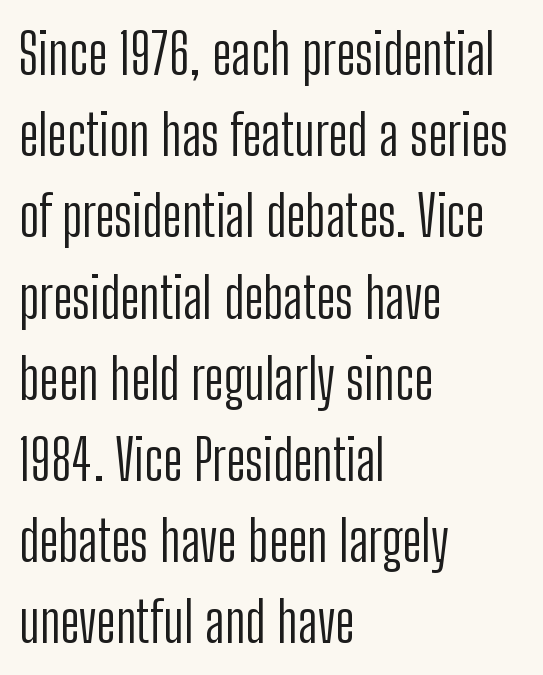
Q: Is the text bold? A: No.
Q: Is the text italic (slanted)? A: No, it is upright.
Q: Is the typeface a serif or a sans-serif typeface? A: Sans-serif.
Q: Is the text underlined? A: No.
Q: How is the paragraph aligned? A: Left-aligned.
Q: Is the spacing between letters normal or unusually wide? A: Normal.
Q: Is the spacing between lines tight, normal or loose? A: Normal.
Q: Width (condensed, normal, or wide)? A: Condensed.
Q: Stroke contrast? A: Low.
Q: x-height? A: Medium.
Q: Monospaced? A: No.
